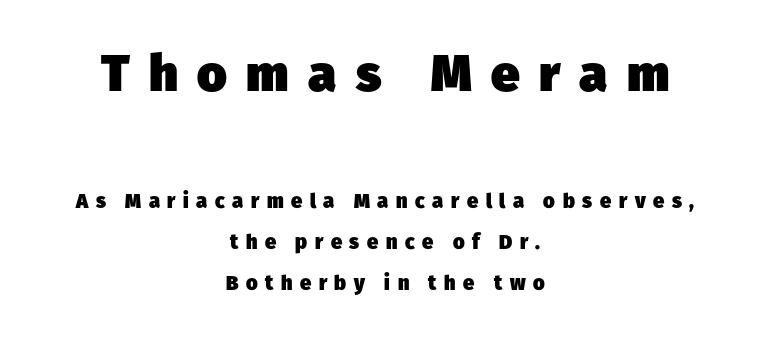
{"serif": "no", "bold": "yes", "weight": "heavy", "width": "normal", "stroke_contrast": "low", "x_height": "medium", "monospaced": "no", "underline": "no", "align": "center", "line_spacing": "loose", "line_spacing_ratio": 2.06, "letter_spacing": "wide", "letter_spacing_em": 0.38, "larger_block": "first", "size_ratio": 2.55, "glyph_px": 51}
